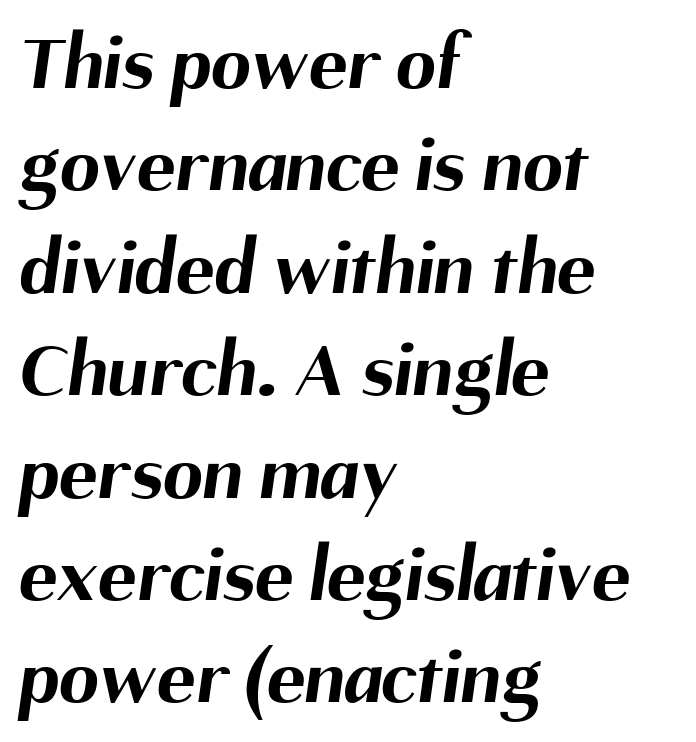
Here the designer chose a conventional face with non-uniform glyph widths. Strong, thick strokes mark this as bold type. The space directly below the letters is spotless. The type family on display is of the sans-serif kind. Leftover space on each line is placed entirely after the last word.
